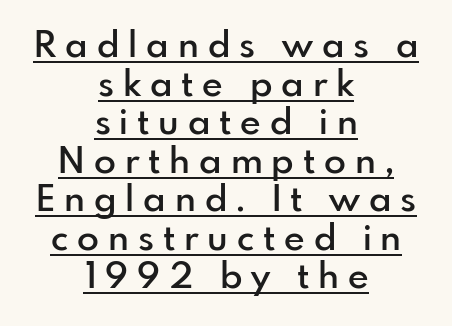
The sample has been set in demibold, a notch under bold. The line-height multiplier appears low, near solid setting. The letterforms stand isolated, each surrounded by extra space. Is this a fixed-width face? No — the glyphs have proportional, varying widths. Designer's note — italics off, roman on.
